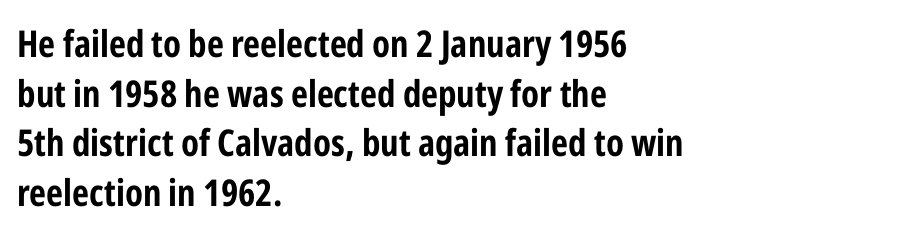
Q: Is the text bold? A: Yes.
Q: Is the text italic (slanted)? A: No, it is upright.
Q: Is the typeface a serif or a sans-serif typeface? A: Sans-serif.
Q: Is the text underlined? A: No.
Q: How is the paragraph aligned? A: Left-aligned.
Q: Is the spacing between letters normal or unusually wide? A: Normal.
Q: Is the spacing between lines tight, normal or loose? A: Normal.
Q: Width (condensed, normal, or wide)? A: Condensed.
Q: Stroke contrast? A: Low.
Q: x-height? A: Medium.
Q: Monospaced? A: No.
